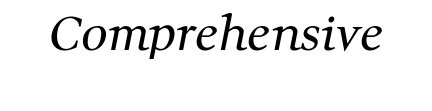
The image shows 47 px regular-weight serif type; set normal letter spacing, not underlined; medium stroke contrast and a medium x-height.
